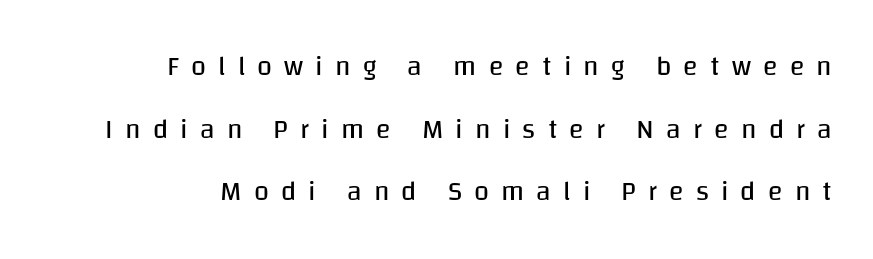
The image shows 27 px text type, upright; set right-aligned, loose line spacing (2.32x), unusually wide letter spacing (+0.45 em), not underlined.
